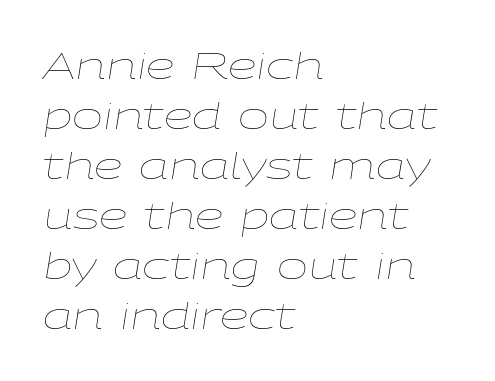
The glyphs are unaccompanied by any horizontal stroke below them. Observe the ordinary spacing: letters are neighbours, not strangers. Horizontally, the lines are justified to the leading edge only. These lines are rendered in a variable-pitch font. Heft: none added — not bold.
